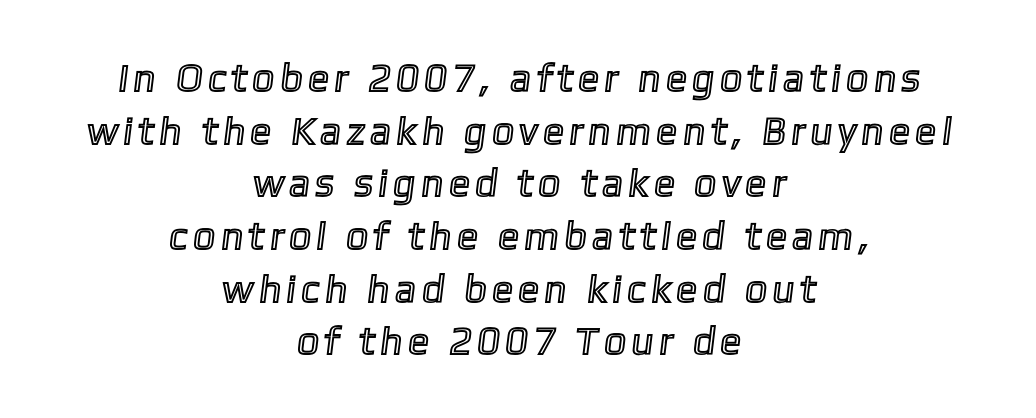
Q: Is the text underlined? A: No.
Q: How is the paragraph aligned? A: Centered.
Q: Is the spacing between lines tight, normal or loose? A: Normal.
Q: Width (condensed, normal, or wide)? A: Normal.
Q: x-height? A: Medium.
Q: Monospaced? A: No.
